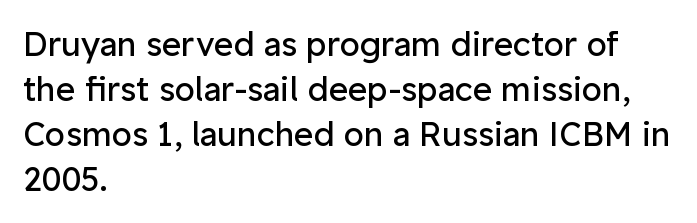
The image shows 33 px regular-weight sans-serif type, upright; set left-aligned, normal line spacing (1.36x), normal letter spacing, not underlined; low stroke contrast and a medium x-height.
